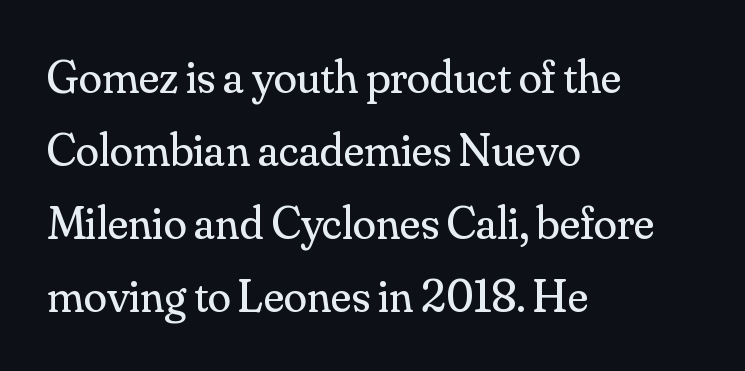
The image shows 47 px regular-weight serif type, upright; set left-aligned, normal line spacing (1.55x), normal letter spacing, not underlined; medium stroke contrast and a small x-height.
